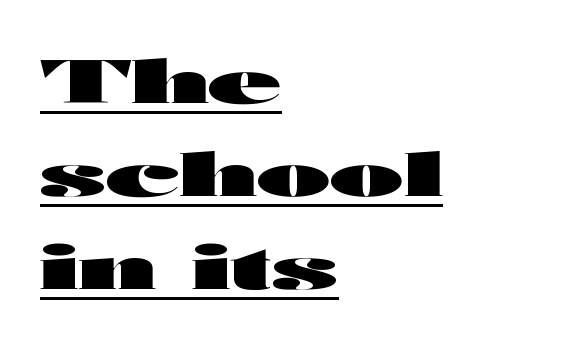
The image shows 60 px heavy, wide sans-serif type, upright; set left-aligned, normal line spacing (1.55x), normal letter spacing, underlined; high stroke contrast and a medium x-height.
